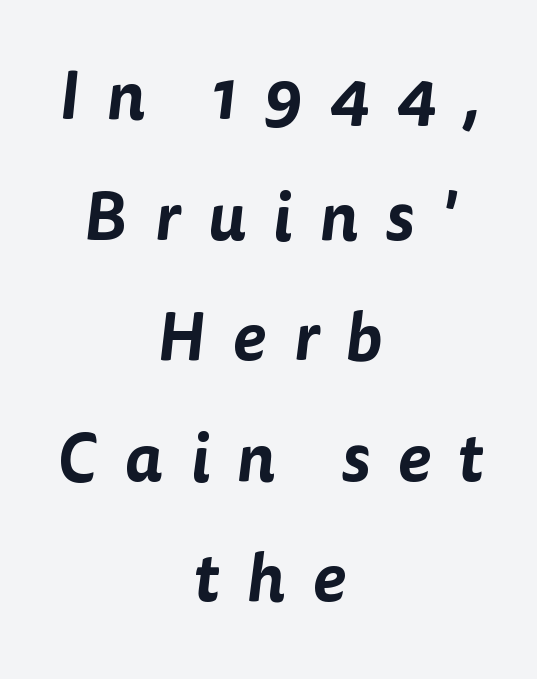
Q: Is the typeface a serif or a sans-serif typeface? A: Sans-serif.
Q: Is the text underlined? A: No.
Q: How is the paragraph aligned? A: Centered.
Q: Is the spacing between letters normal or unusually wide? A: Unusually wide.
Q: Width (condensed, normal, or wide)? A: Normal.
Q: Stroke contrast? A: Low.
Q: x-height? A: Medium.
Q: Monospaced? A: No.
